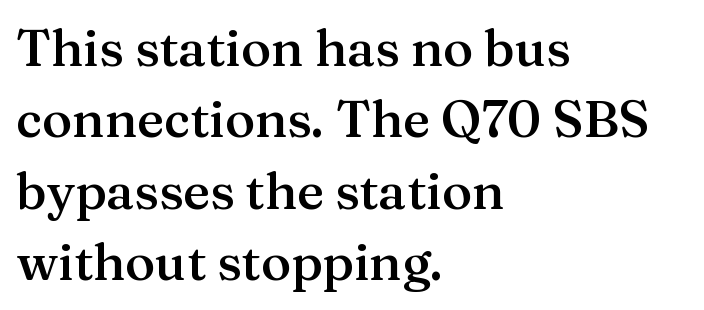
In terms of leading, this rendering sits right in the middle. Typographic density is moderately raised because the face is semibold. This rendering uses left alignment, leaving the right contour irregular. Tall strokes in this sample are plumb rather than angled. Typographically, this falls in the serif category.
